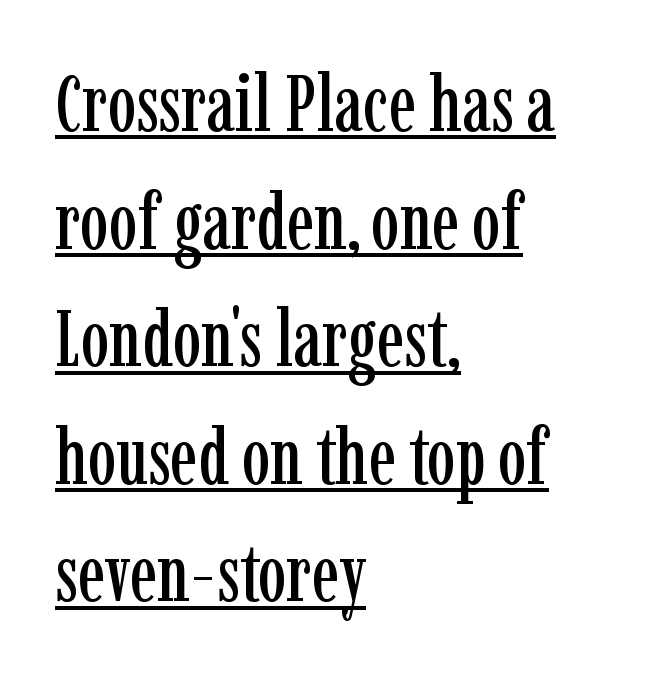
These lines are rendered in a variable-pitch font. The passage shown has conventional tracking throughout. Are there feet on the stems? There are — it's a serif. Interline gaps are of average width in this sample.
